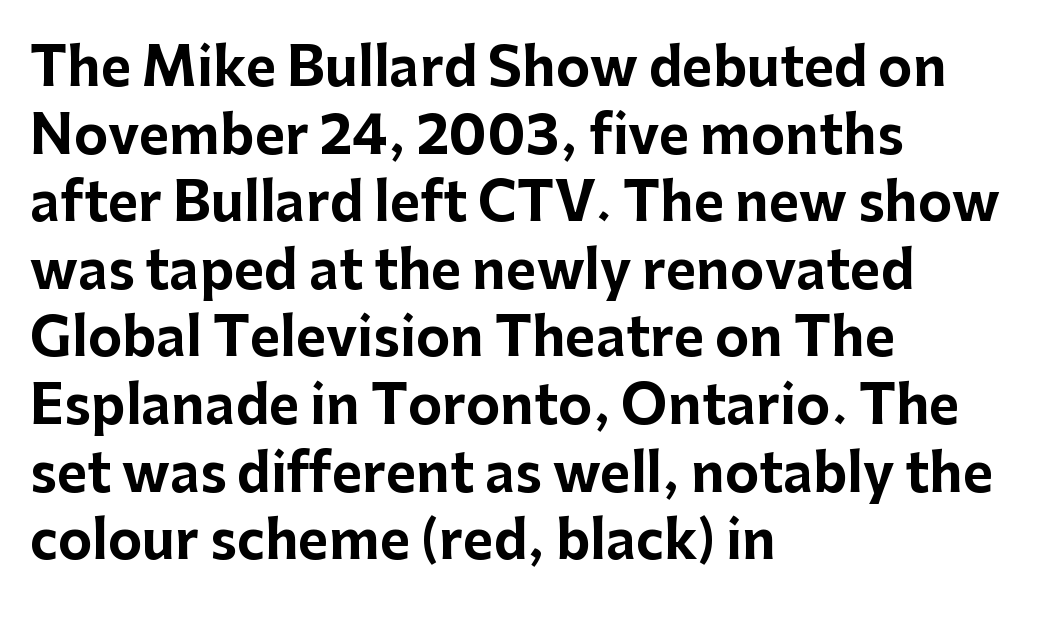
The font's upright variant was chosen for this text. This sample uses plain, unmodified letter spacing. These lines carry a lot of weight — the face is fully bold. A typesetter would label this face a sans.
